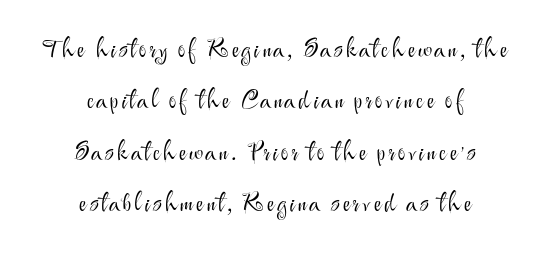
The image shows 26 px text type; set centered, loose line spacing (1.98x), not underlined.
